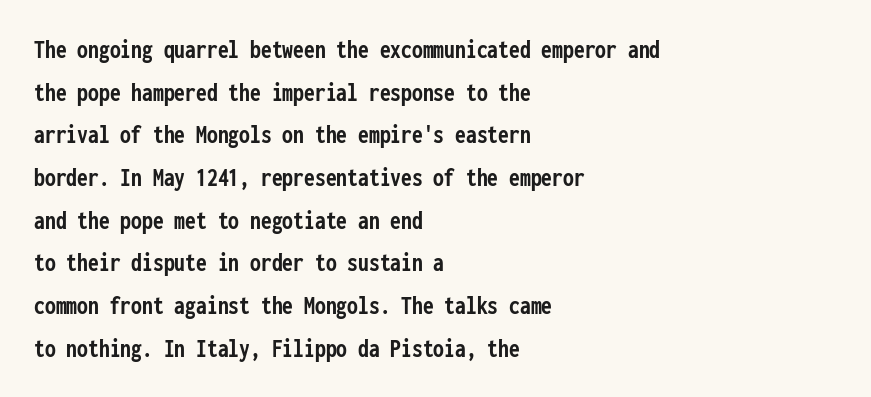
The image shows 27 px bold type, upright; set left-aligned, normal line spacing (1.58x), normal letter spacing, not underlined.
